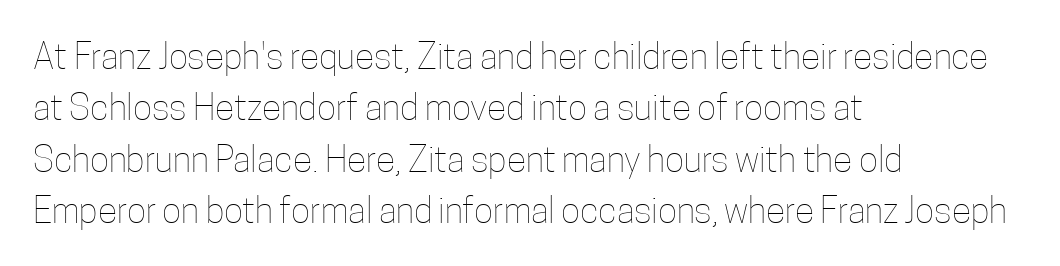
The image shows 36 px thin, condensed type, upright; set left-aligned, normal line spacing (1.43x), normal letter spacing, not underlined; low stroke contrast and a medium x-height.
